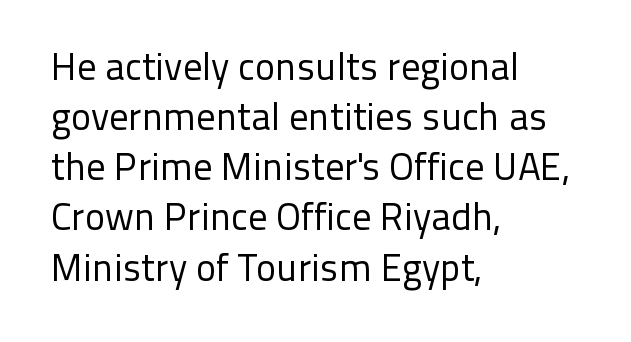
The image shows 38 px regular-weight sans-serif type, upright; set left-aligned, normal line spacing (1.32x), normal letter spacing, not underlined; low stroke contrast and a medium x-height.
